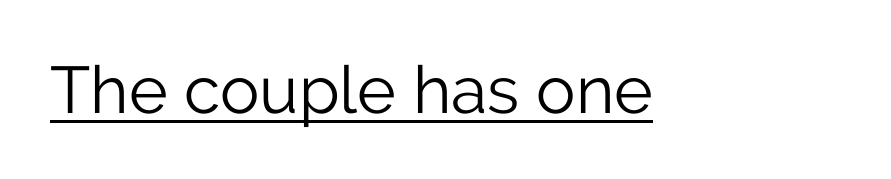
The image shows 66 px light sans-serif type, upright; set normal letter spacing, underlined; low stroke contrast and a medium x-height.
